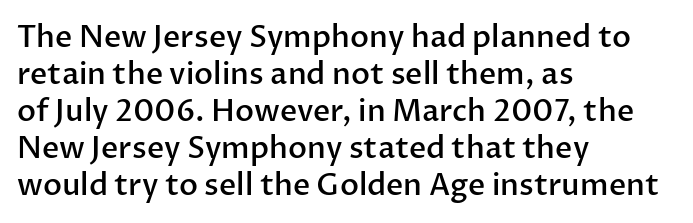
{"serif": "no", "italic": "no", "bold": "semi", "weight": "semibold", "width": "normal", "stroke_contrast": "low", "x_height": "medium", "monospaced": "no", "underline": "no", "align": "left", "line_spacing_ratio": 1.23, "letter_spacing": "normal", "letter_spacing_em": 0.0, "glyph_px": 30}
